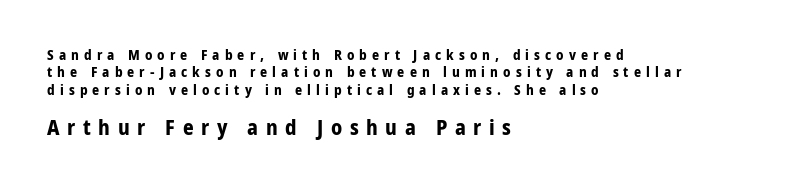
The font's upright variant was chosen for this text. Short note: letters widely spaced. Horizontally, the lines are justified to the leading edge only. The typesetting leans heavy: a genuine bold.
